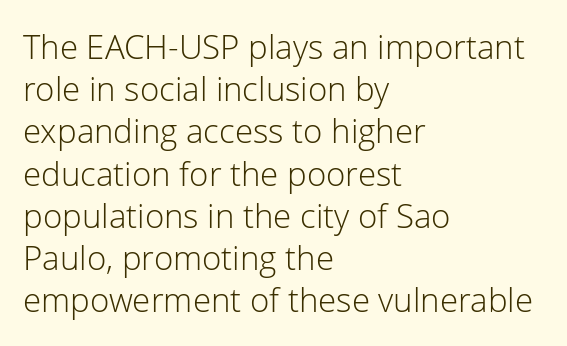
{"serif": "no", "italic": "no", "bold": "no", "weight": "light", "width": "normal", "stroke_contrast": "low", "x_height": "medium", "monospaced": "no", "underline": "no", "align": "left", "line_spacing": "normal", "line_spacing_ratio": 1.28, "letter_spacing": "normal", "letter_spacing_em": 0.0, "glyph_px": 33}
